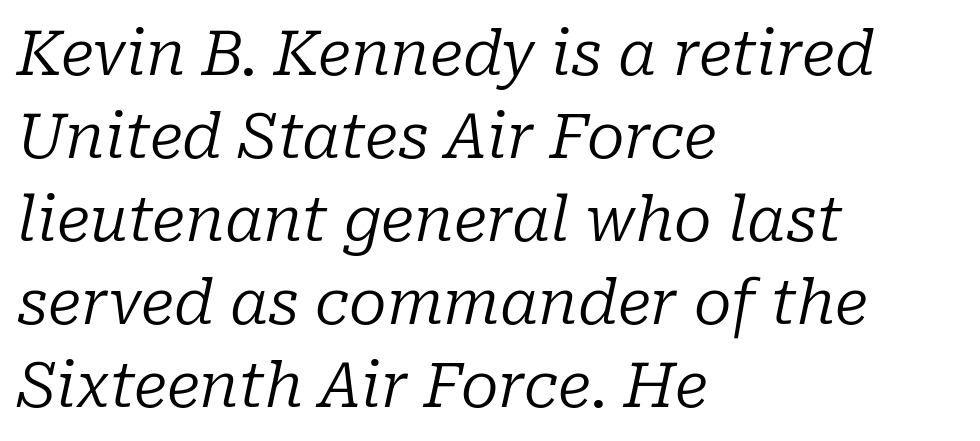
The rendering shows small feet on the letterforms — a serif design. Tracking value appears to be zero — textbook default spacing. Stems here are at most as thick as an everyday book face. The lines are quadded left.
